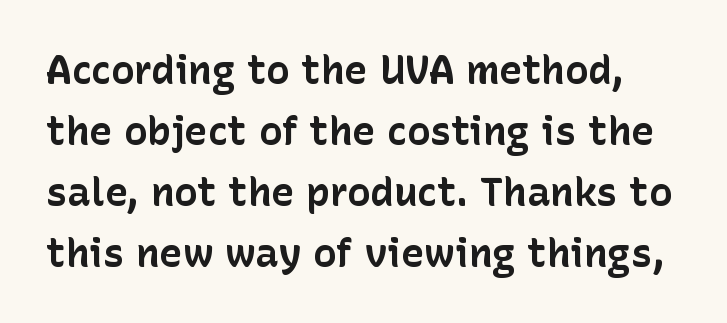
{"serif": "no", "italic": "no", "bold": "yes", "weight": "bold", "width": "normal", "stroke_contrast": "low", "x_height": "medium", "monospaced": "no", "underline": "no", "line_spacing": "normal", "line_spacing_ratio": 1.56, "letter_spacing": "normal", "letter_spacing_em": 0.0, "glyph_px": 39}
